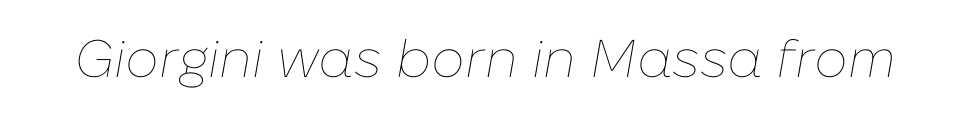
Q: Is the text bold? A: No.
Q: Is the text italic (slanted)? A: Yes, it leans right by about 10 degrees.
Q: Is the text underlined? A: No.
Q: Is the spacing between letters normal or unusually wide? A: Normal.
Q: Width (condensed, normal, or wide)? A: Normal.
Q: Stroke contrast? A: Low.
Q: x-height? A: Medium.
Q: Monospaced? A: No.
